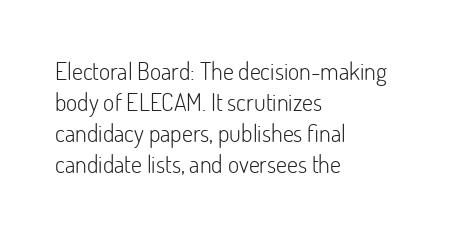
Q: Is the text bold? A: No.
Q: Is the text italic (slanted)? A: No, it is upright.
Q: Is the text underlined? A: No.
Q: How is the paragraph aligned? A: Left-aligned.
Q: Is the spacing between letters normal or unusually wide? A: Normal.
Q: Is the spacing between lines tight, normal or loose? A: Normal.
